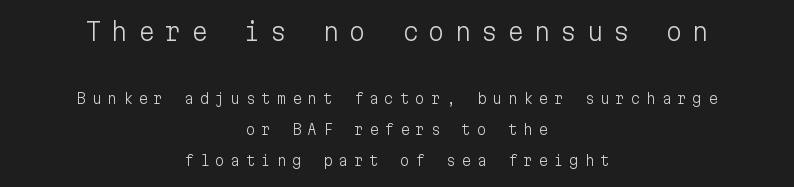
The image shows 24 px text type, upright; set centered, loose line spacing (2.23x), unusually wide letter spacing (+0.4 em), not underlined; the first (top) block is 1.71x larger.
